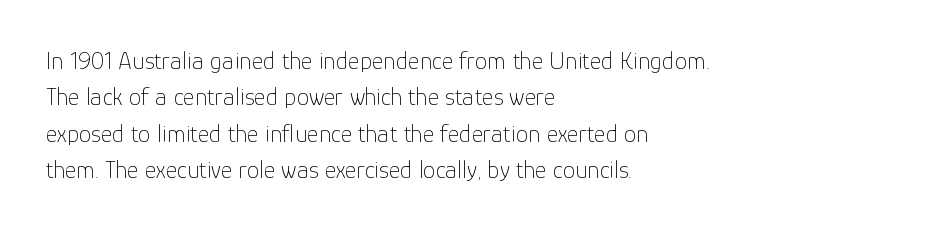
{"italic": "no", "bold": "no", "underline": "no", "align": "left", "line_spacing": "normal", "line_spacing_ratio": 1.46, "letter_spacing": "normal", "letter_spacing_em": 0.0, "glyph_px": 25}
